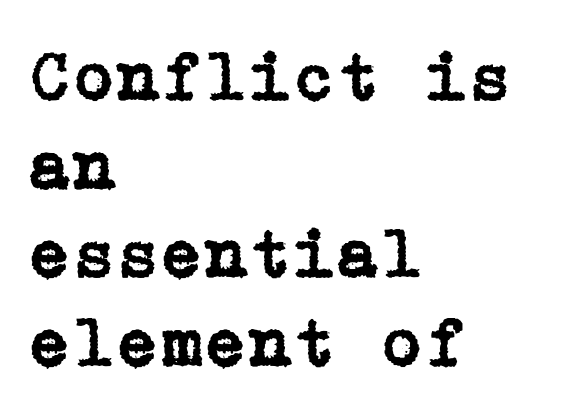
Q: Is the text italic (slanted)? A: No, it is upright.
Q: Is the typeface a serif or a sans-serif typeface? A: Serif.
Q: Is the text underlined? A: No.
Q: How is the paragraph aligned? A: Left-aligned.
Q: Is the spacing between letters normal or unusually wide? A: Normal.
Q: Is the spacing between lines tight, normal or loose? A: Normal.
Q: Width (condensed, normal, or wide)? A: Normal.
Q: Stroke contrast? A: Low.
Q: x-height? A: Medium.
